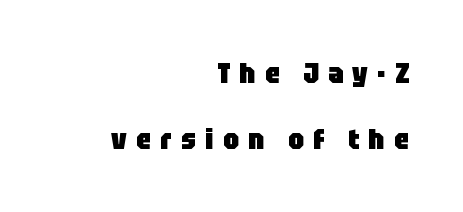
The image shows 29 px heavy, condensed sans-serif type, upright; set right-aligned, loose line spacing (2.26x), unusually wide letter spacing (+0.32 em), not underlined; low stroke contrast and a large x-height.
